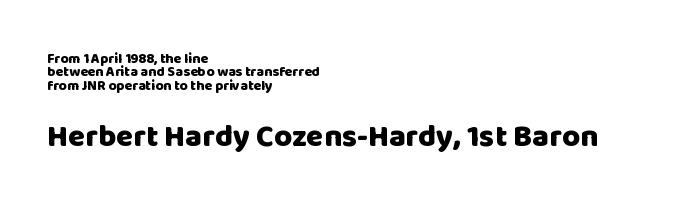
{"serif": "no", "italic": "no", "bold": "yes", "weight": "heavy", "width": "normal", "stroke_contrast": "low", "x_height": "large", "monospaced": "no", "underline": "no", "align": "left", "line_spacing": "tight", "line_spacing_ratio": 0.95, "letter_spacing": "normal", "letter_spacing_em": 0.0, "larger_block": "second", "size_ratio": 2.21, "glyph_px": 31}
